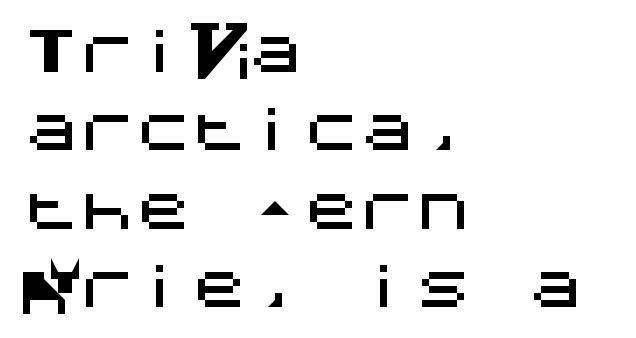
Summary of vertical rhythm: regular, with standard interline spacing. How are the letters spaced? Ordinarily, with no added tracking. Notice how the passage keeps a crisp vertical edge on the left only. The glyphs are unaccompanied by any horizontal stroke below them. Nothing sits at the stroke ends, so this counts as sans-serif. Posture: vertical.
